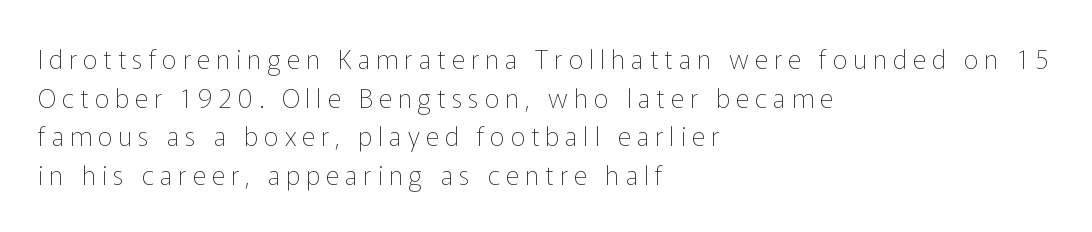
The image shows 26 px text type, upright; set left-aligned, normal line spacing (1.49x), unusually wide letter spacing (+0.23 em), not underlined.
